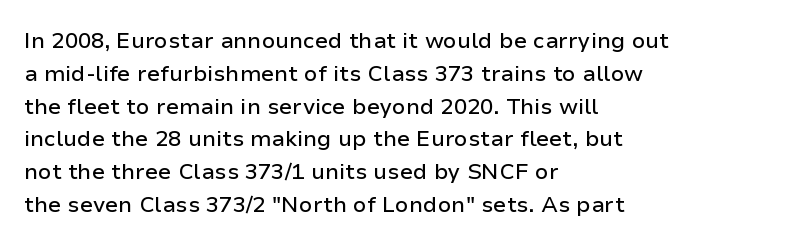
The image shows 22 px text type, upright; set left-aligned, normal line spacing (1.49x), normal letter spacing, not underlined.
